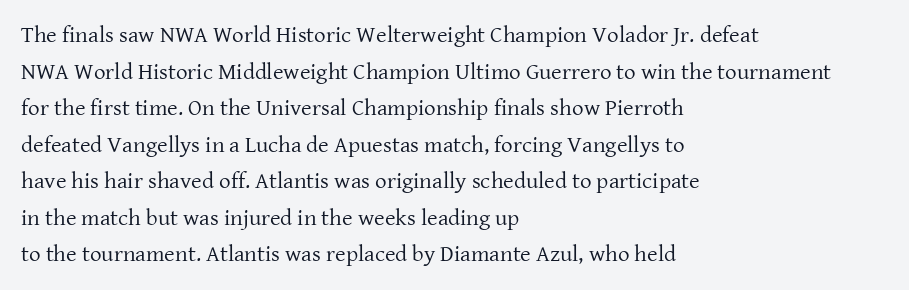
Q: Is the text bold? A: No.
Q: Is the text italic (slanted)? A: No, it is upright.
Q: Is the text underlined? A: No.
Q: How is the paragraph aligned? A: Left-aligned.
Q: Is the spacing between letters normal or unusually wide? A: Normal.
Q: Is the spacing between lines tight, normal or loose? A: Normal.
